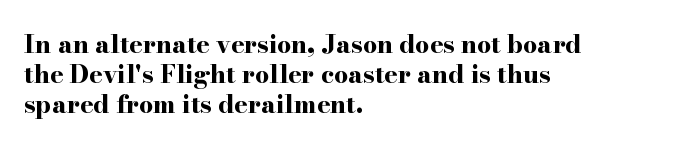
Q: Is the text bold? A: Yes.
Q: Is the text italic (slanted)? A: No, it is upright.
Q: Is the text underlined? A: No.
Q: How is the paragraph aligned? A: Left-aligned.
Q: Is the spacing between letters normal or unusually wide? A: Normal.
